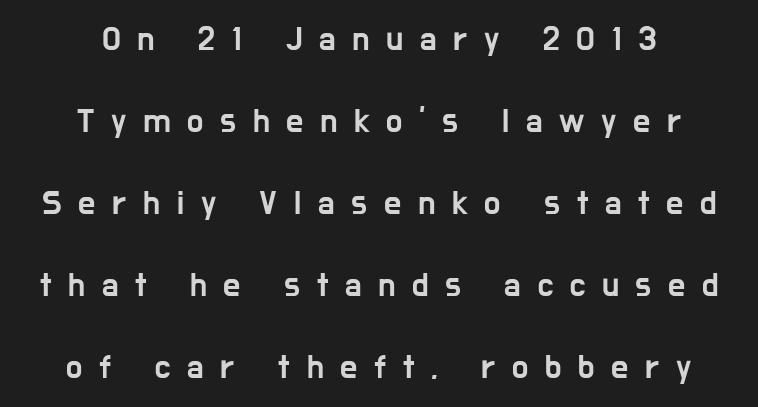
Q: Is the text italic (slanted)? A: No, it is upright.
Q: Is the typeface a serif or a sans-serif typeface? A: Sans-serif.
Q: Is the text underlined? A: No.
Q: How is the paragraph aligned? A: Centered.
Q: Is the spacing between letters normal or unusually wide? A: Unusually wide.
Q: Is the spacing between lines tight, normal or loose? A: Loose.
Q: Width (condensed, normal, or wide)? A: Condensed.
Q: Stroke contrast? A: Low.
Q: x-height? A: Medium.
Q: Monospaced? A: No.
